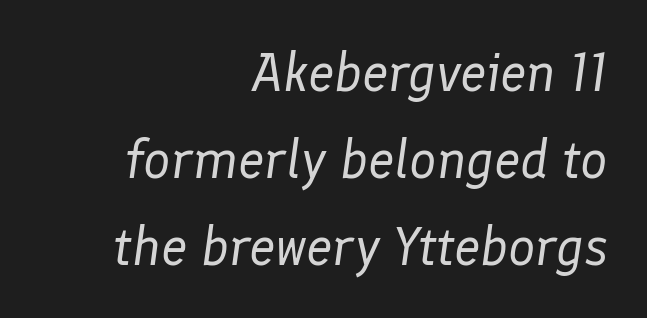
The face used here is proportionally spaced, like ordinary book or web type. These glyphs show unthickened strokes, regular width or finer. If you drew a ruler down the right edge, every line would touch it. Has an underline been added? It has not. These lines keep a tight, regular rhythm from letter to letter. The text carries the slant typical of an italic or oblique font.
